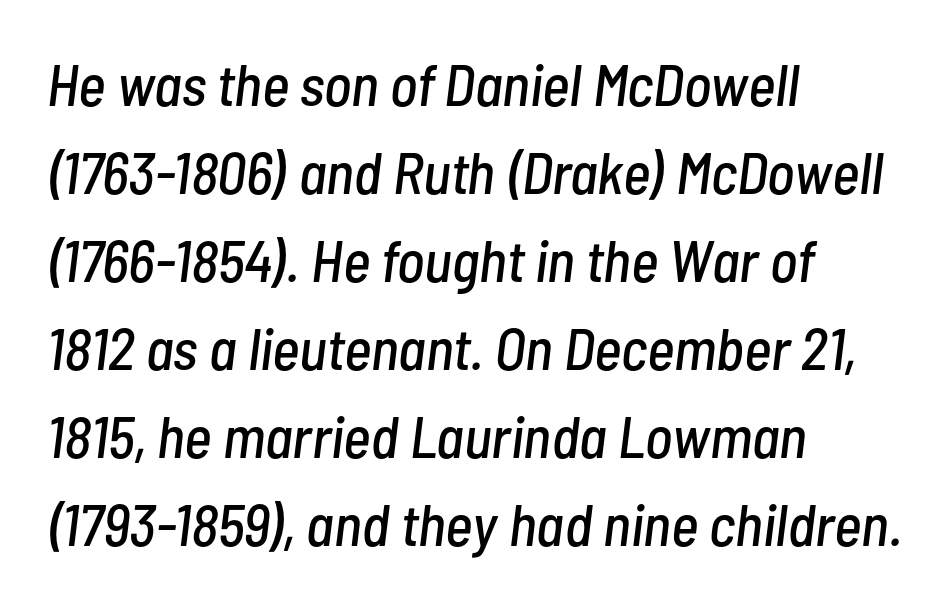
{"italic": "yes", "lean": "right", "slant_degrees": 7, "width": "condensed", "stroke_contrast": "low", "x_height": "medium", "monospaced": "no", "underline": "no", "align": "left", "line_spacing": "normal", "line_spacing_ratio": 1.49, "letter_spacing": "normal", "letter_spacing_em": 0.0, "glyph_px": 59}
